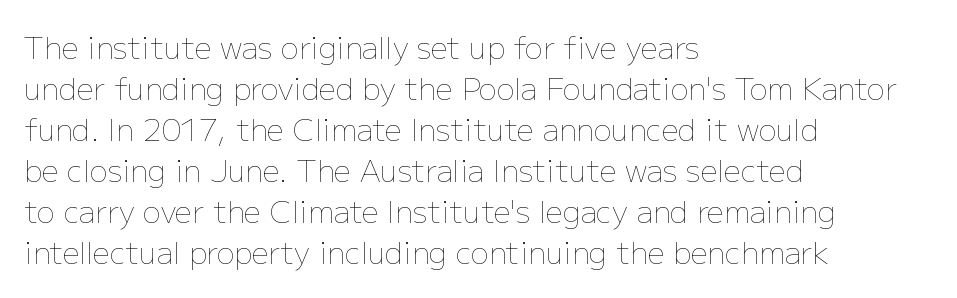
{"italic": "no", "bold": "no", "weight": "thin", "width": "normal", "stroke_contrast": "low", "x_height": "medium", "monospaced": "no", "underline": "no", "align": "left", "line_spacing": "normal", "line_spacing_ratio": 1.37, "letter_spacing": "normal", "letter_spacing_em": 0.0, "glyph_px": 30}
